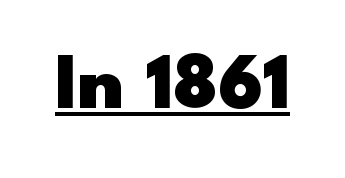
The image shows 79 px heavy, wide sans-serif type, upright; set normal letter spacing, underlined; low stroke contrast and a small x-height.
